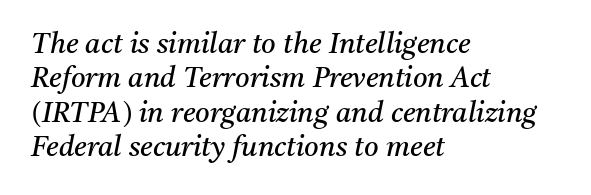
{"serif": "yes", "italic": "yes", "lean": "right", "slant_degrees": 11, "bold": "no", "weight": "regular", "width": "normal", "stroke_contrast": "medium", "x_height": "medium", "monospaced": "no", "underline": "no", "align": "left", "line_spacing_ratio": 1.23, "letter_spacing": "normal", "letter_spacing_em": 0.0, "glyph_px": 28}
